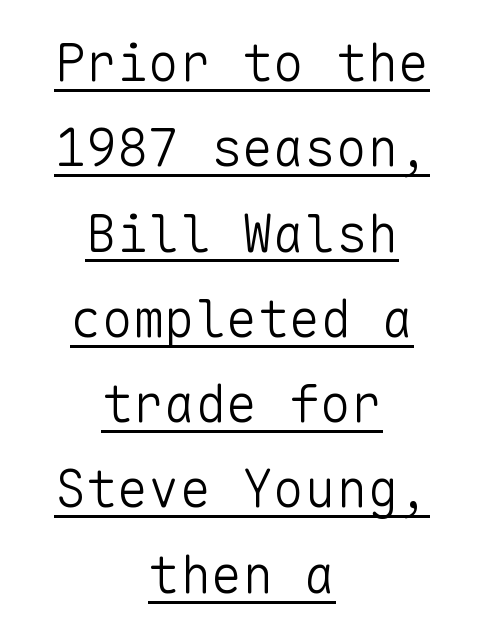
Stem width sits at or under what a default text font uses. The axis of the letterforms is exactly vertical. The rendering uses typewriter-style spacing with identical character cells. This sample is center-justified, so both line endings float freely. This sample uses a sans-serif face. The lines sit at an ordinary, default distance from one another.
